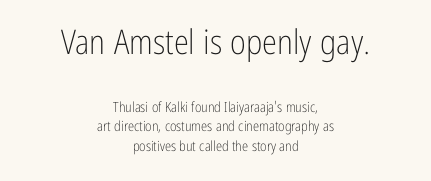
{"serif": "no", "italic": "no", "bold": "no", "weight": "light", "width": "condensed", "stroke_contrast": "low", "x_height": "medium", "monospaced": "no", "underline": "no", "align": "center", "line_spacing": "normal", "line_spacing_ratio": 1.4, "letter_spacing": "normal", "letter_spacing_em": 0.0, "larger_block": "first", "size_ratio": 2.43, "glyph_px": 34}
